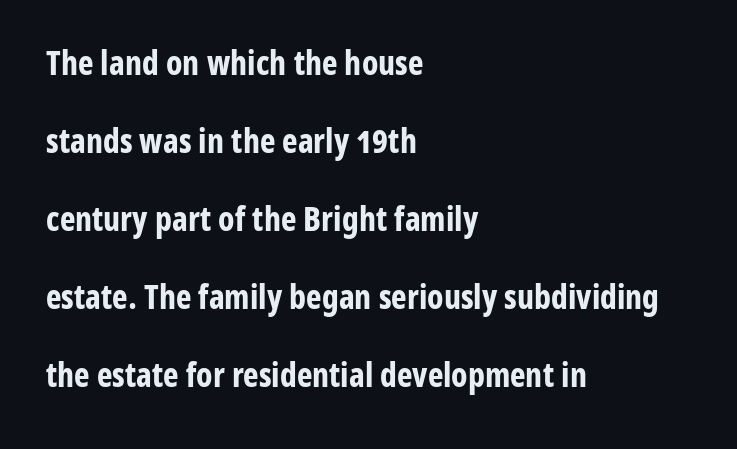
{"serif": "no", "italic": "no", "bold": "yes", "weight": "bold", "width": "condensed", "stroke_contrast": "low", "x_height": "medium", "monospaced": "no", "underline": "no", "align": "left", "line_spacing": "loose", "line_spacing_ratio": 2.36, "letter_spacing": "normal", "letter_spacing_em": 0.0, "glyph_px": 33}
